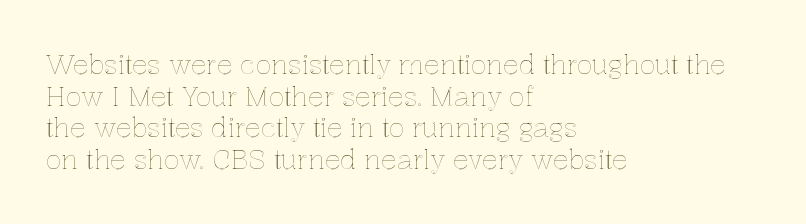
Q: Is the text italic (slanted)? A: No, it is upright.
Q: Is the text underlined? A: No.
Q: How is the paragraph aligned? A: Left-aligned.
Q: Is the spacing between letters normal or unusually wide? A: Normal.
